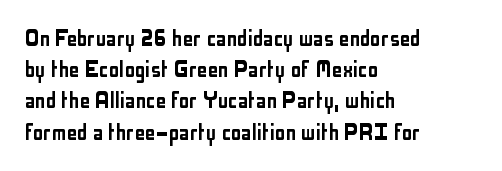
The image shows 26 px text type, upright; set left-aligned, line spacing 1.2x, normal letter spacing, not underlined.
